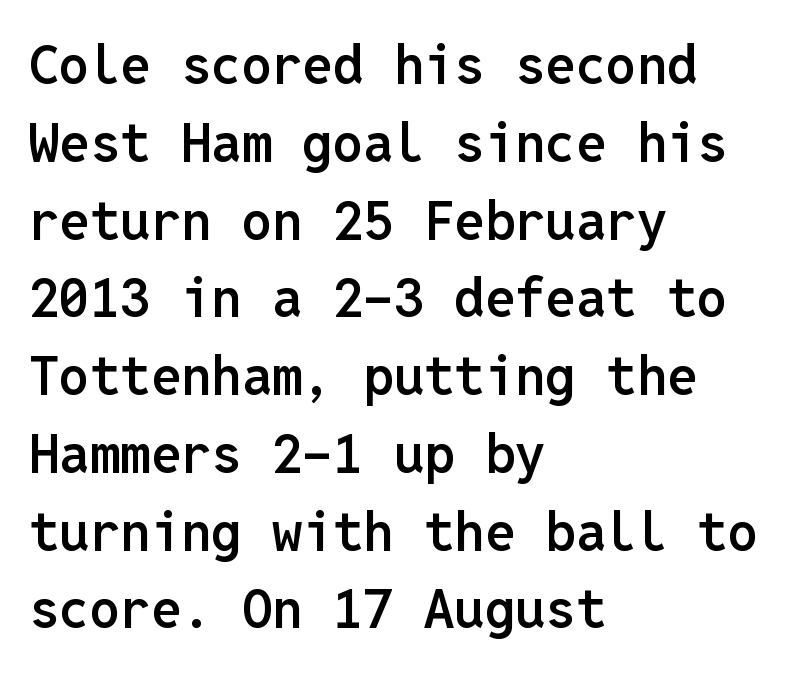
Q: Is the text bold? A: Semi-bold.
Q: Is the text italic (slanted)? A: No, it is upright.
Q: Is the typeface a serif or a sans-serif typeface? A: Sans-serif.
Q: Is the text underlined? A: No.
Q: How is the paragraph aligned? A: Left-aligned.
Q: Is the spacing between letters normal or unusually wide? A: Normal.
Q: Is the spacing between lines tight, normal or loose? A: Normal.
Q: Width (condensed, normal, or wide)? A: Normal.
Q: Stroke contrast? A: Low.
Q: x-height? A: Medium.
Q: Monospaced? A: Yes.
